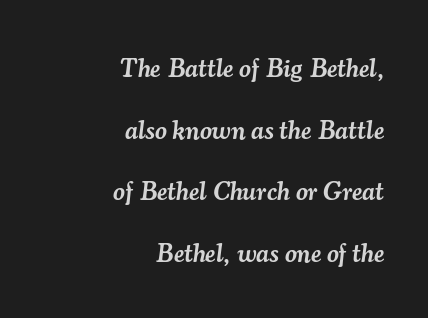
The image shows 26 px text type, italic (leaning right); set right-aligned, loose line spacing (2.37x), normal letter spacing, not underlined.
